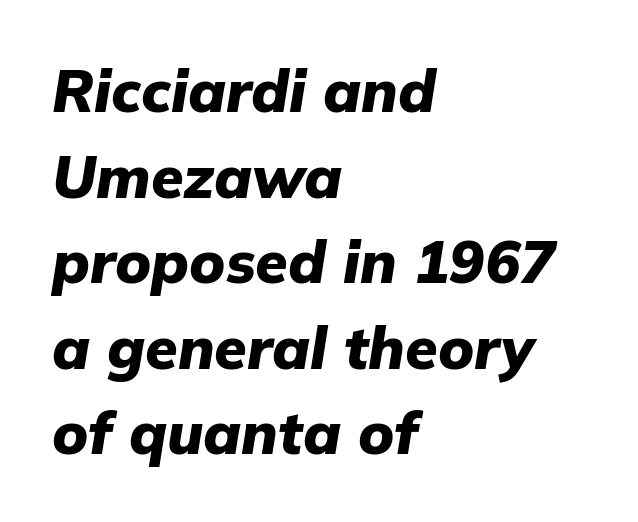
Q: Is the text bold? A: Yes.
Q: Is the text italic (slanted)? A: Yes, it leans right by about 9 degrees.
Q: Is the text underlined? A: No.
Q: How is the paragraph aligned? A: Left-aligned.
Q: Is the spacing between letters normal or unusually wide? A: Normal.
Q: Is the spacing between lines tight, normal or loose? A: Normal.
Q: Width (condensed, normal, or wide)? A: Normal.
Q: Stroke contrast? A: Low.
Q: x-height? A: Medium.
Q: Monospaced? A: No.
